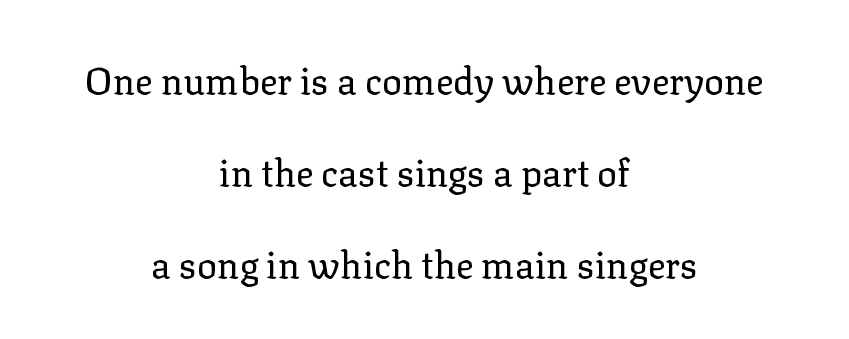
The image shows 37 px regular-weight serif type, upright; set centered, loose line spacing (2.48x), normal letter spacing, not underlined; low stroke contrast and a medium x-height.
